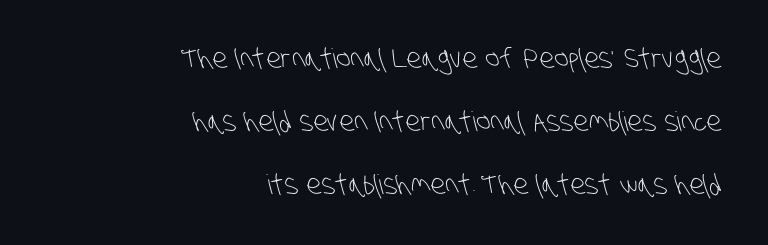
{"bold": "no", "underline": "no", "align": "right", "line_spacing": "loose", "line_spacing_ratio": 2.34, "letter_spacing": "normal", "letter_spacing_em": 0.0, "glyph_px": 27}
